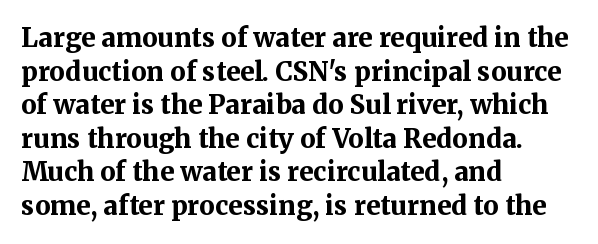
The image shows 26 px bold type, upright; set left-aligned, normal line spacing (1.29x), normal letter spacing, not underlined.
